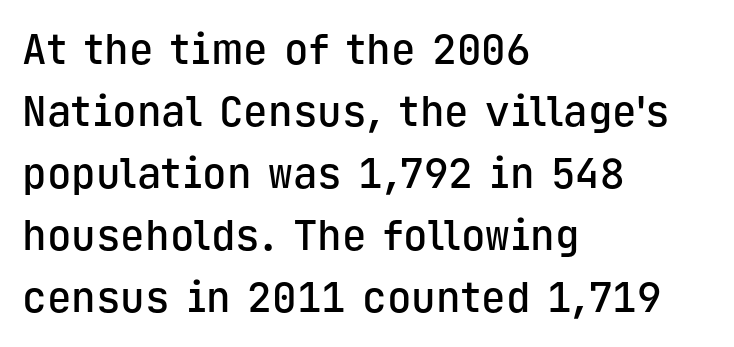
{"serif": "no", "italic": "no", "bold": "semi", "weight": "semibold", "width": "normal", "stroke_contrast": "low", "x_height": "medium", "monospaced": "yes", "underline": "no", "align": "left", "line_spacing": "normal", "line_spacing_ratio": 1.51, "letter_spacing": "normal", "letter_spacing_em": 0.0, "glyph_px": 41}
